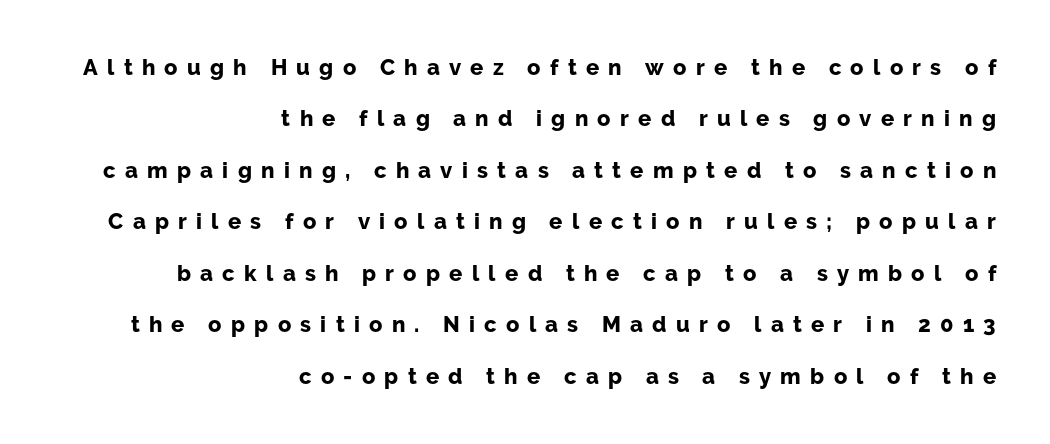
The image shows 22 px bold type, upright; set right-aligned, loose line spacing (2.34x), unusually wide letter spacing (+0.42 em), not underlined.
